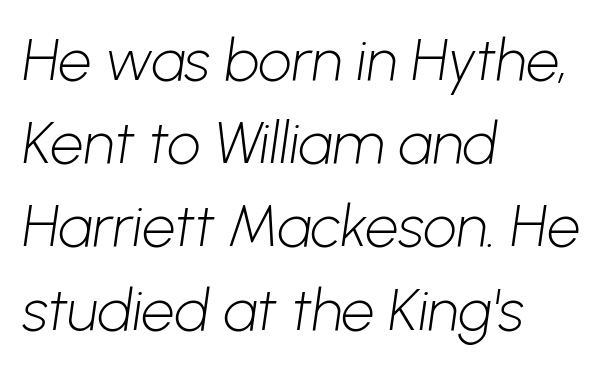
The image shows 59 px light sans-serif type; set left-aligned, normal line spacing (1.41x), normal letter spacing, not underlined; low stroke contrast and a medium x-height.
